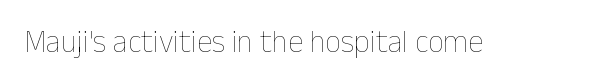
Q: Is the text bold? A: No.
Q: Is the text italic (slanted)? A: No, it is upright.
Q: Is the text underlined? A: No.
Q: Is the spacing between letters normal or unusually wide? A: Normal.
Q: Width (condensed, normal, or wide)? A: Normal.
Q: Stroke contrast? A: Low.
Q: x-height? A: Medium.
Q: Monospaced? A: No.
